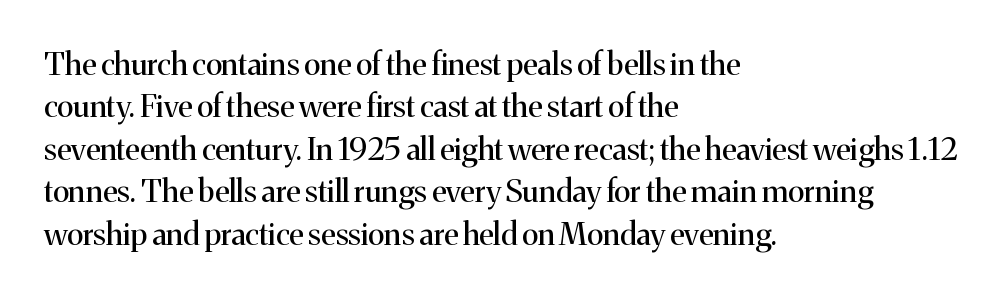
Vertical stems look standard width or narrower in stroke. The face used here is rendered with its standard letterfit. If you drew a ruler down the left edge, every line would touch it. A typesetter would call this proportional, since set widths differ per character.
